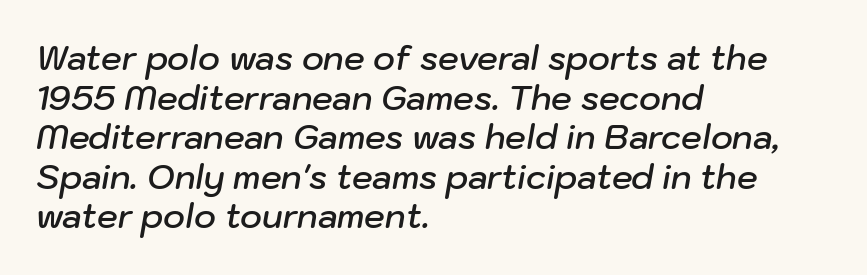
A fair bit of extra ink — the face is semibold, not bold. Think of a printed novel: that variable character pitch is what you see here. When letters slant like this, we call the style italic. Notice how the passage keeps a crisp vertical edge on the left only. Characters follow at the spacing the type designer built in. No word sits above an underline.
